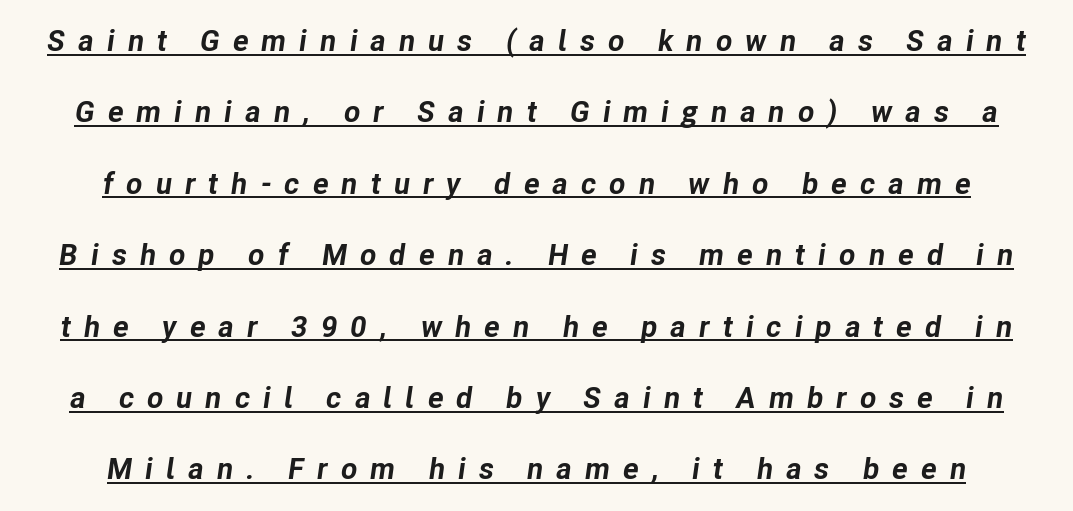
The specimen includes a rule beneath the text block's lines. Chunky letters — that's bold for sure. Slanted lettering throughout. Spacing verdict: proportional, widths tailored to each character. Characters follow at a spacing far wider than the type designer built in.
